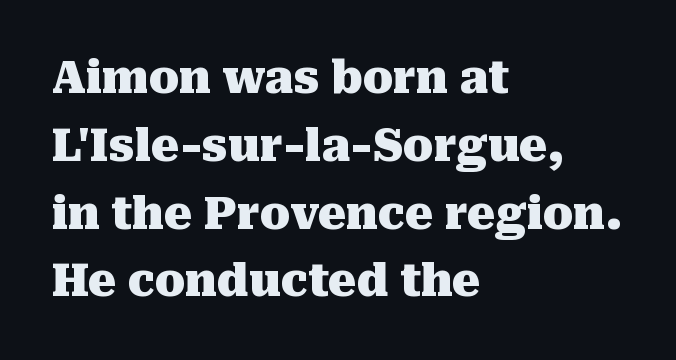
{"serif": "yes", "italic": "no", "bold": "yes", "weight": "heavy", "width": "normal", "stroke_contrast": "medium", "x_height": "medium", "monospaced": "no", "underline": "no", "align": "left", "line_spacing": "normal", "line_spacing_ratio": 1.54, "letter_spacing": "normal", "letter_spacing_em": 0.0, "glyph_px": 44}
